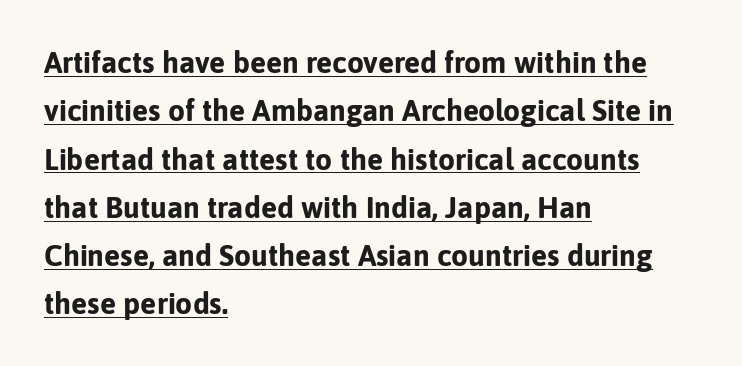
The image shows 30 px bold sans-serif type, upright; set left-aligned, normal line spacing (1.61x), normal letter spacing, underlined; low stroke contrast and a medium x-height.
